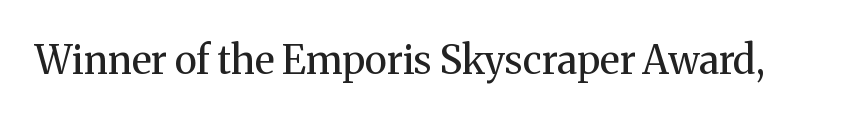
Q: Is the text bold? A: No.
Q: Is the text italic (slanted)? A: No, it is upright.
Q: Is the typeface a serif or a sans-serif typeface? A: Serif.
Q: Is the text underlined? A: No.
Q: Is the spacing between letters normal or unusually wide? A: Normal.
Q: Width (condensed, normal, or wide)? A: Normal.
Q: Stroke contrast? A: Medium.
Q: x-height? A: Medium.
Q: Monospaced? A: No.
